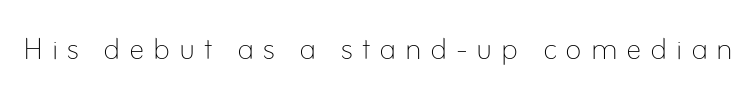
Think of a printed novel: that variable character pitch is what you see here. How are the letters spaced? Widely, with obvious added tracking. Weight: not bold — regular or lighter. Style check: upright. Nobody drew a line under any word here.
